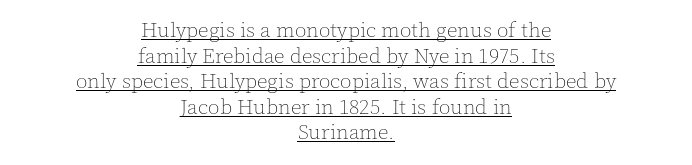
{"italic": "no", "bold": "no", "underline": "yes", "align": "center", "line_spacing_ratio": 1.22, "letter_spacing": "normal", "letter_spacing_em": 0.0, "glyph_px": 21}
